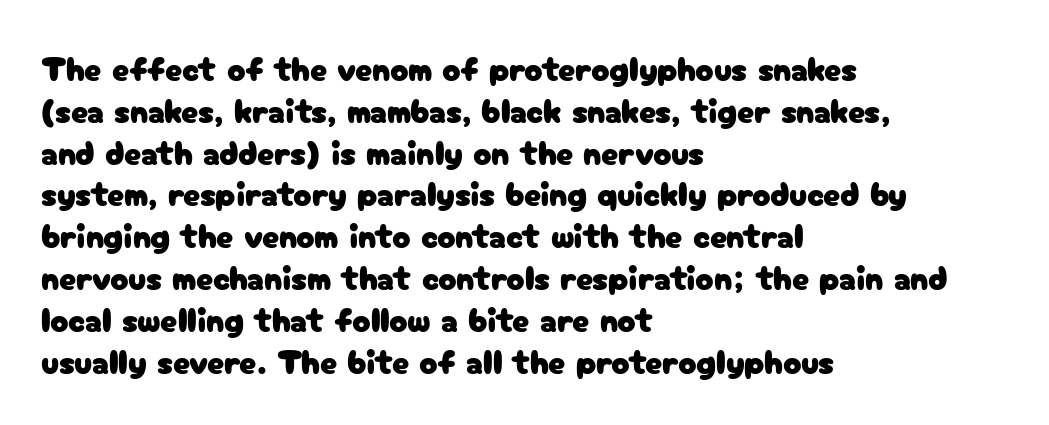
The image shows 34 px sans-serif type, upright; set left-aligned, line spacing 1.23x, normal letter spacing, not underlined; low stroke contrast and a medium x-height.
